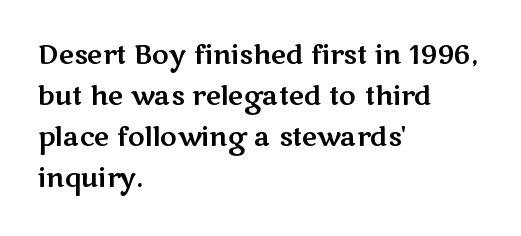
Q: Is the text italic (slanted)? A: No, it is upright.
Q: Is the text underlined? A: No.
Q: How is the paragraph aligned? A: Left-aligned.
Q: Is the spacing between letters normal or unusually wide? A: Normal.
Q: Is the spacing between lines tight, normal or loose? A: Normal.
